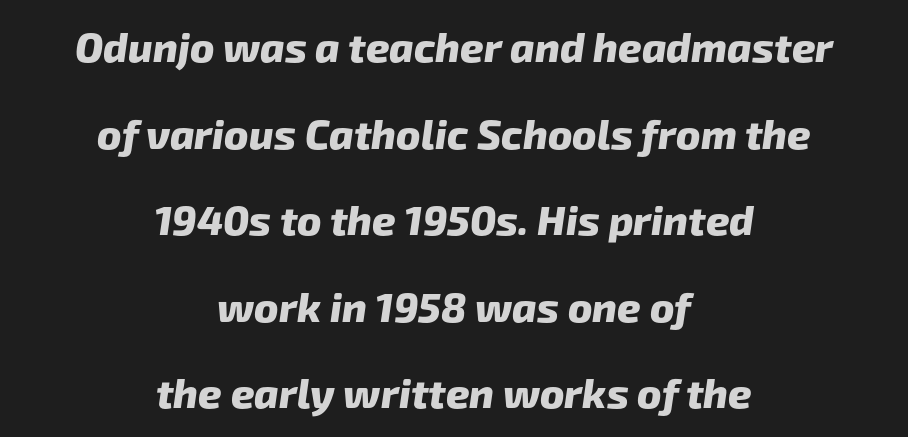
The image shows 41 px heavy sans-serif type; set centered, loose line spacing (2.11x), normal letter spacing, not underlined; low stroke contrast and a medium x-height.
